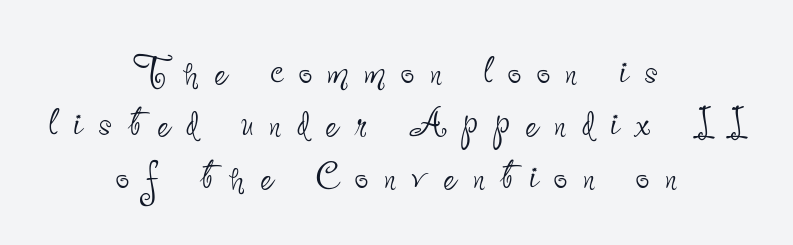
The image shows 48 px thin, condensed sans-serif type; set centered, tight line spacing (1.09x), unusually wide letter spacing (+0.33 em), not underlined; low stroke contrast and a small x-height.
